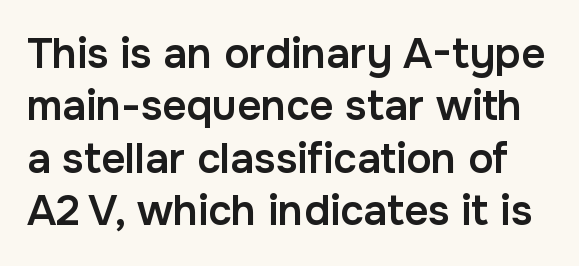
The letters advance in unequal steps, a hallmark of proportional type. These lines were composed using upright roman letters. To sum up the face: it is a sans, with no serifs. A bare baseline throughout the passage. Summary of vertical rhythm: regular, with standard interline spacing. The type is set solid horizontally, with unmodified tracking.
